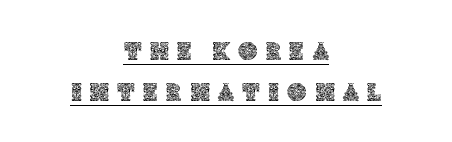
Q: Is the text italic (slanted)? A: No, it is upright.
Q: Is the text underlined? A: Yes.
Q: How is the paragraph aligned? A: Centered.
Q: Is the spacing between letters normal or unusually wide? A: Unusually wide.
Q: Is the spacing between lines tight, normal or loose? A: Normal.
